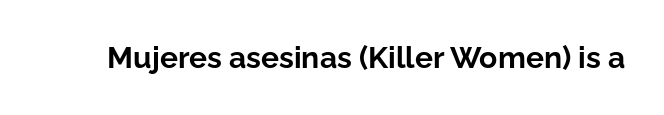
Q: Is the text bold? A: Yes.
Q: Is the text italic (slanted)? A: No, it is upright.
Q: Is the typeface a serif or a sans-serif typeface? A: Sans-serif.
Q: Is the text underlined? A: No.
Q: Is the spacing between letters normal or unusually wide? A: Normal.
Q: Width (condensed, normal, or wide)? A: Normal.
Q: Stroke contrast? A: Low.
Q: x-height? A: Medium.
Q: Monospaced? A: No.
